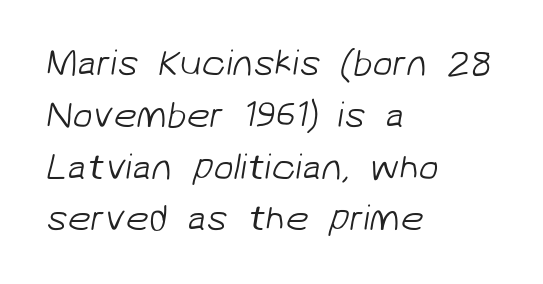
The image shows 37 px light sans-serif type; set left-aligned, normal line spacing (1.4x), normal letter spacing, not underlined; low stroke contrast and a medium x-height.
